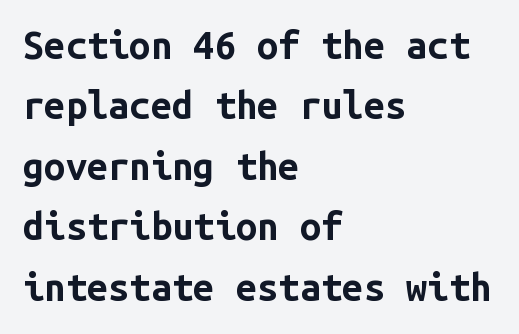
{"serif": "no", "italic": "no", "bold": "yes", "weight": "bold", "width": "normal", "stroke_contrast": "low", "x_height": "medium", "monospaced": "yes", "underline": "no", "align": "left", "line_spacing": "normal", "line_spacing_ratio": 1.59, "letter_spacing": "normal", "letter_spacing_em": 0.0, "glyph_px": 38}
